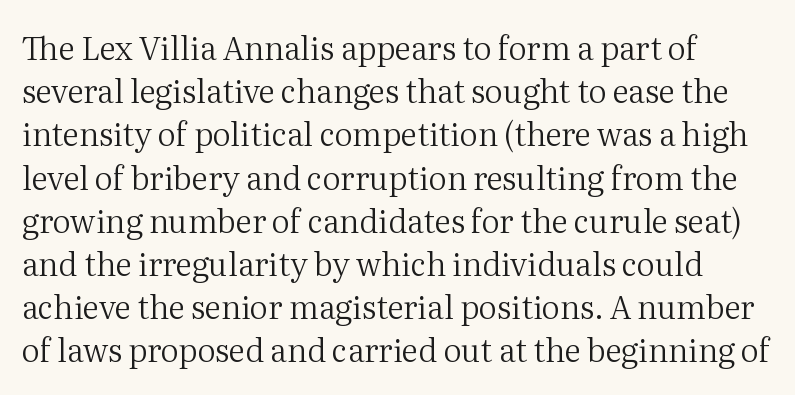
{"serif": "yes", "italic": "no", "bold": "no", "weight": "regular", "width": "normal", "stroke_contrast": "medium", "x_height": "medium", "monospaced": "no", "underline": "no", "align": "left", "line_spacing": "normal", "line_spacing_ratio": 1.35, "letter_spacing": "normal", "letter_spacing_em": 0.0, "glyph_px": 32}
